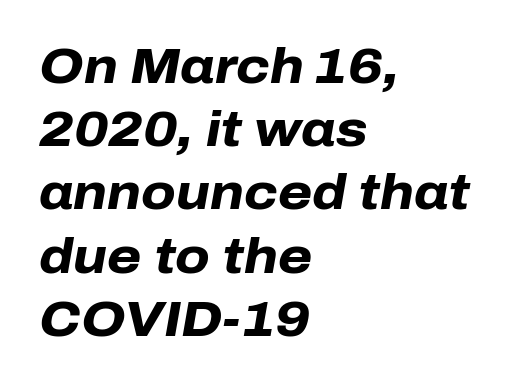
The image shows 49 px heavy type, italic (leaning right); set left-aligned, normal line spacing (1.29x), normal letter spacing, not underlined; low stroke contrast and a medium x-height.
